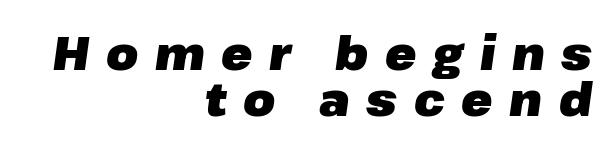
The image shows 46 px heavy type, italic (leaning right); set right-aligned, tight line spacing (1.0x), unusually wide letter spacing (+0.36 em), not underlined; low stroke contrast and a medium x-height.
